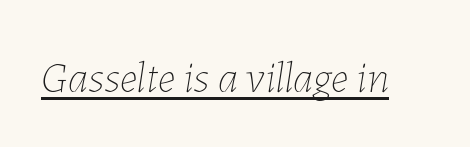
The image shows 44 px thin type, italic (leaning right); set normal letter spacing, underlined; low stroke contrast and a medium x-height.
